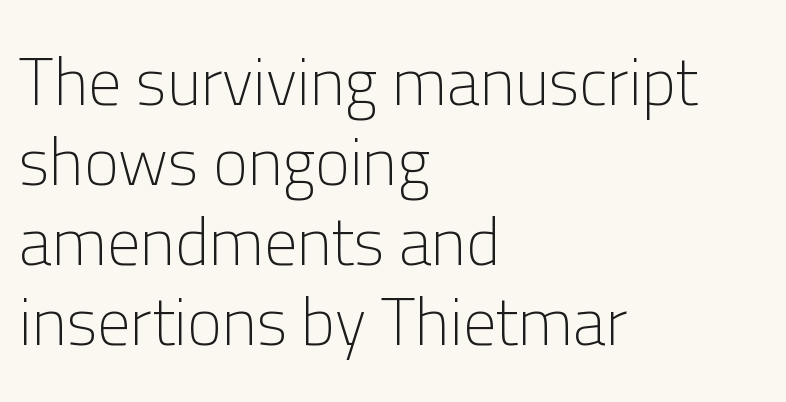
{"serif": "no", "italic": "no", "bold": "no", "weight": "light", "width": "normal", "stroke_contrast": "low", "x_height": "medium", "monospaced": "no", "underline": "no", "align": "left", "line_spacing_ratio": 1.21, "letter_spacing": "normal", "letter_spacing_em": 0.0, "glyph_px": 66}
